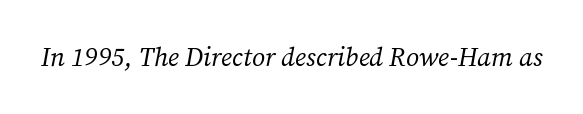
Q: Is the text bold? A: No.
Q: Is the text italic (slanted)? A: Yes, it leans right by about 12 degrees.
Q: Is the text underlined? A: No.
Q: Is the spacing between letters normal or unusually wide? A: Normal.
